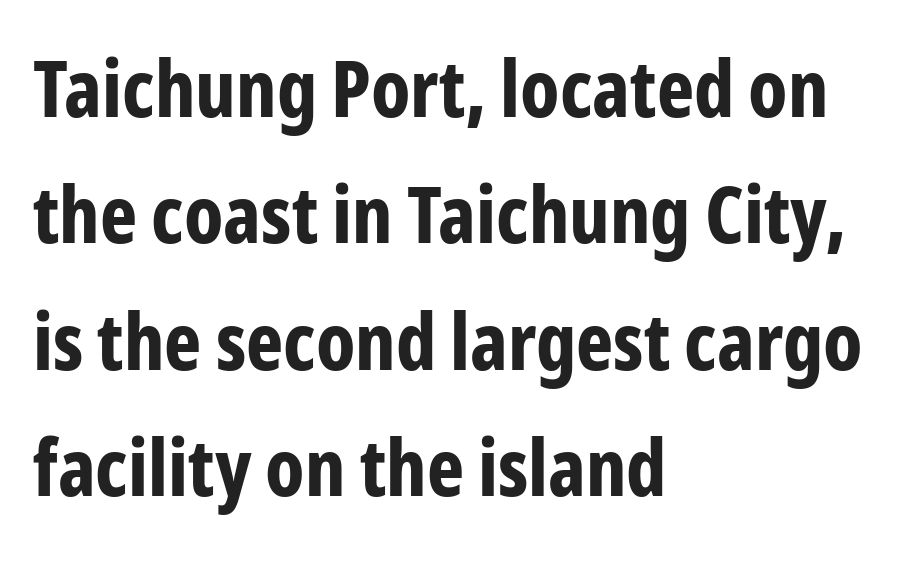
In terms of letterspacing, this is plain default setting. Posture: upright roman. Note the varied advance widths — an 'i' is clearly narrower than an 'm'. To sum up the face: it is a sans, with no serifs. Where is the straight margin? On the left.
